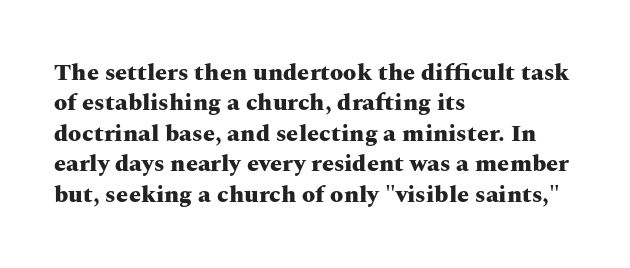
{"italic": "no", "bold": "yes", "underline": "no", "align": "left", "line_spacing": "normal", "line_spacing_ratio": 1.27, "letter_spacing": "normal", "letter_spacing_em": 0.0, "glyph_px": 24}
